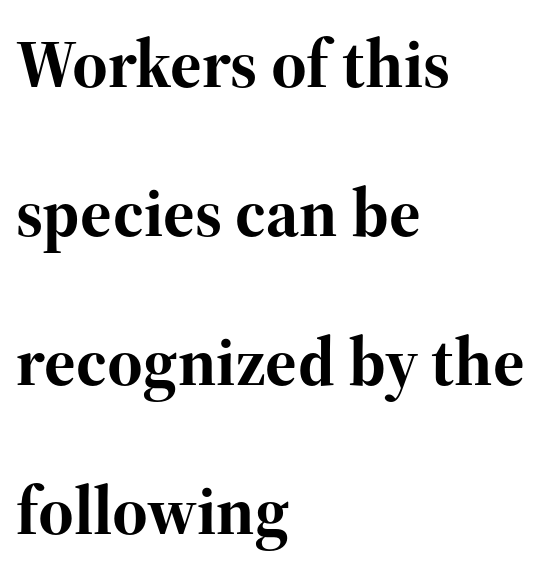
The image shows 68 px bold serif type, upright; set left-aligned, loose line spacing (2.19x), normal letter spacing, not underlined; high stroke contrast and a medium x-height.
